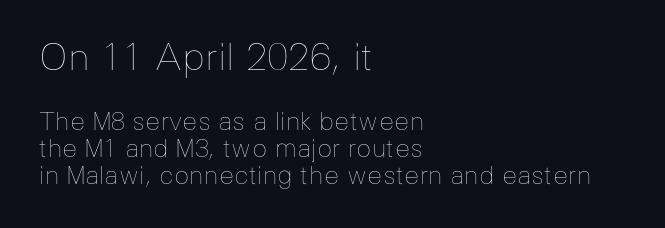
The image shows 38 px thin type, upright; set left-aligned, tight line spacing (1.07x), normal letter spacing, not underlined; the first (top) block is 1.52x larger; low stroke contrast and a medium x-height.
